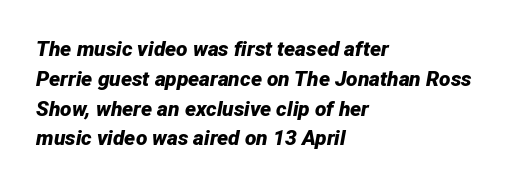
Casual observation: everything's shoved over to the left. Rendered with sloped, italic letterforms. Reading down the column, the eye jumps a familiar distance to each next line. Words appear dense and cohesive because spacing is normal. Typographic density is high because the face is bold.
